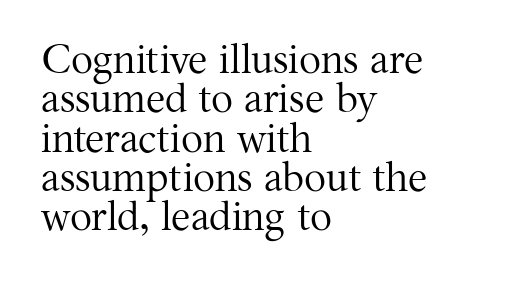
Q: Is the text bold? A: No.
Q: Is the text italic (slanted)? A: No, it is upright.
Q: Is the typeface a serif or a sans-serif typeface? A: Serif.
Q: Is the text underlined? A: No.
Q: How is the paragraph aligned? A: Left-aligned.
Q: Is the spacing between letters normal or unusually wide? A: Normal.
Q: Is the spacing between lines tight, normal or loose? A: Tight.
Q: Width (condensed, normal, or wide)? A: Normal.
Q: Stroke contrast? A: Medium.
Q: x-height? A: Medium.
Q: Monospaced? A: No.
